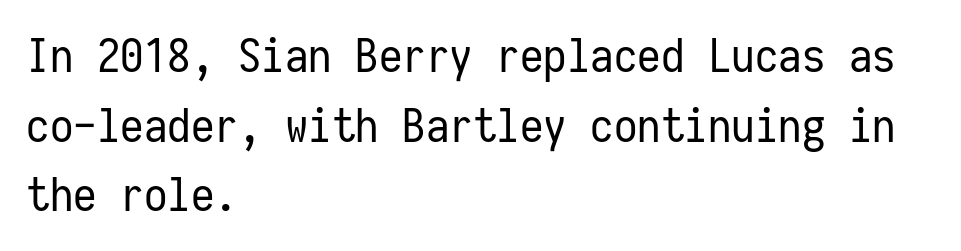
{"serif": "no", "italic": "no", "bold": "no", "weight": "regular", "width": "condensed", "stroke_contrast": "low", "x_height": "medium", "monospaced": "yes", "underline": "no", "align": "left", "line_spacing": "normal", "line_spacing_ratio": 1.48, "letter_spacing": "normal", "letter_spacing_em": 0.0, "glyph_px": 47}
